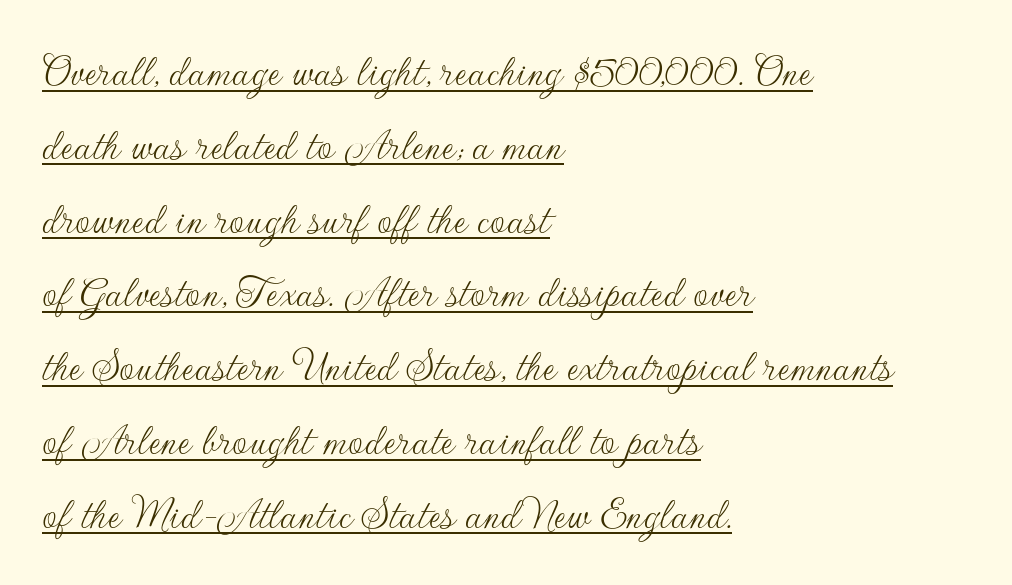
No extra ink here — the face is not bold. Where is the straight margin? On the left. Standard letterfit; no display-style spreading of the glyphs.
